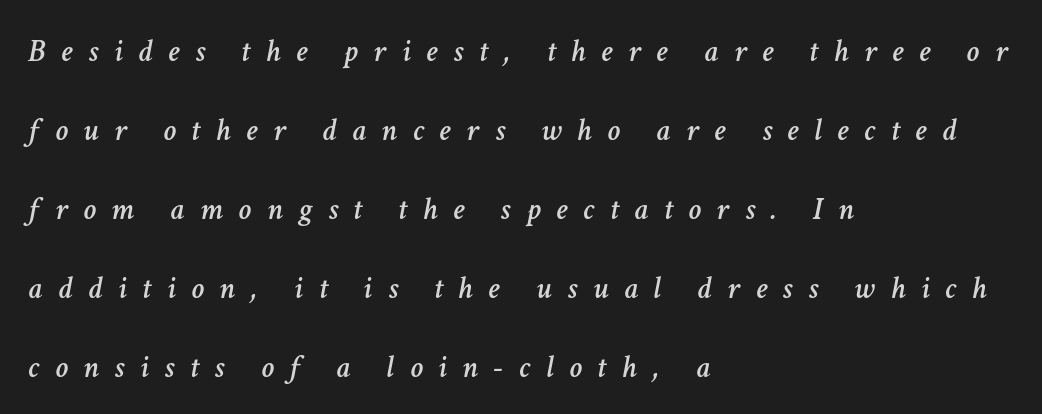
{"italic": "yes", "lean": "right", "slant_degrees": 11, "width": "normal", "stroke_contrast": "low", "x_height": "medium", "monospaced": "no", "underline": "no", "align": "left", "line_spacing": "loose", "line_spacing_ratio": 2.47, "letter_spacing": "wide", "letter_spacing_em": 0.49, "glyph_px": 32}
